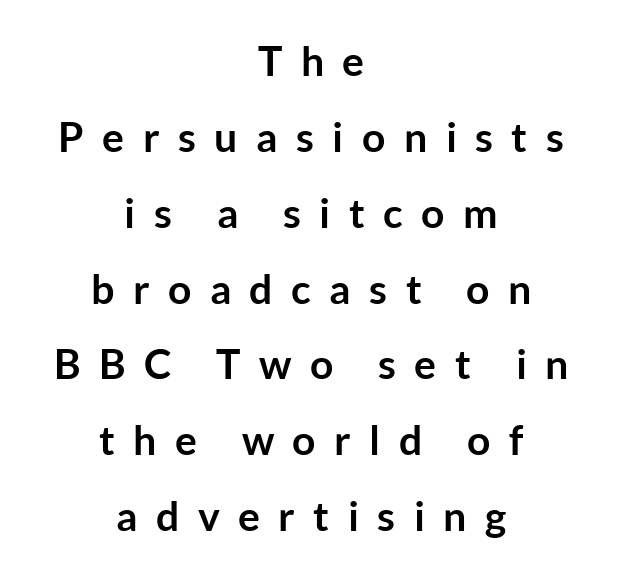
You could not count columns in this text — the font is proportionally spaced. Examine the stroke ends and you'll find no serifs. Tracking value appears strongly positive — letters spread wide. Strokes here are thick enough to call this a true bold. Bare-footed words on every line. The paragraph has two soft edges and a firm central axis.
